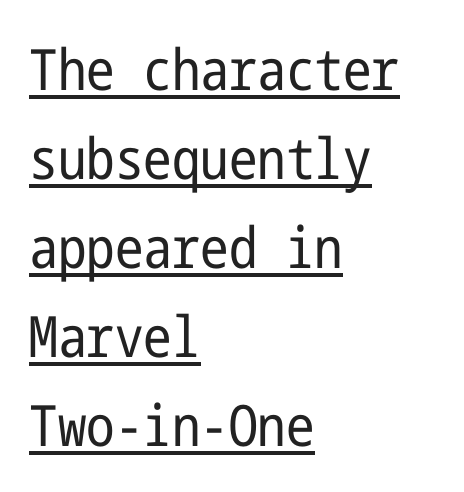
The image shows 57 px regular-weight, condensed sans-serif type, upright; set left-aligned, normal line spacing (1.56x), normal letter spacing, underlined; low stroke contrast and a medium x-height.
